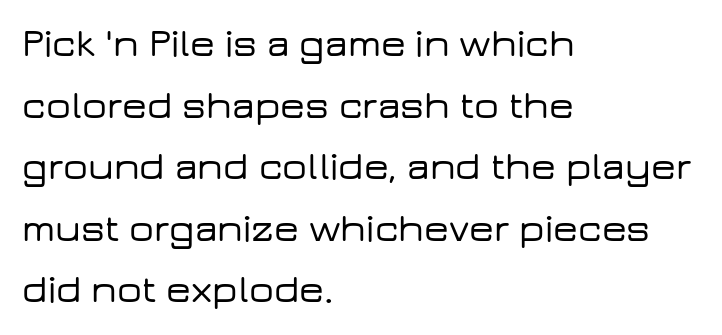
{"serif": "no", "italic": "no", "width": "wide", "stroke_contrast": "low", "x_height": "medium", "monospaced": "no", "underline": "no", "align": "left", "line_spacing": "normal", "line_spacing_ratio": 1.58, "letter_spacing": "normal", "letter_spacing_em": 0.0, "glyph_px": 39}
